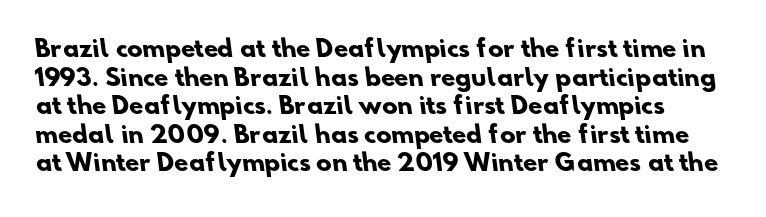
Q: Is the text bold? A: Yes.
Q: Is the text underlined? A: No.
Q: Is the spacing between letters normal or unusually wide? A: Normal.
